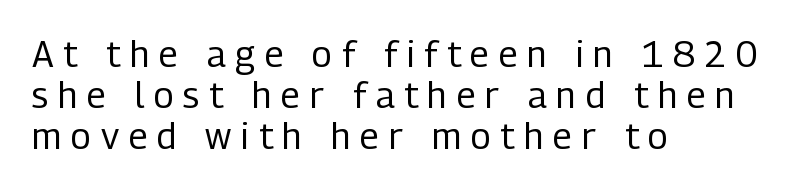
{"serif": "no", "italic": "no", "bold": "no", "weight": "regular", "width": "condensed", "stroke_contrast": "low", "x_height": "medium", "monospaced": "no", "underline": "no", "align": "left", "line_spacing": "tight", "line_spacing_ratio": 1.14, "letter_spacing": "wide", "letter_spacing_em": 0.27, "glyph_px": 36}
